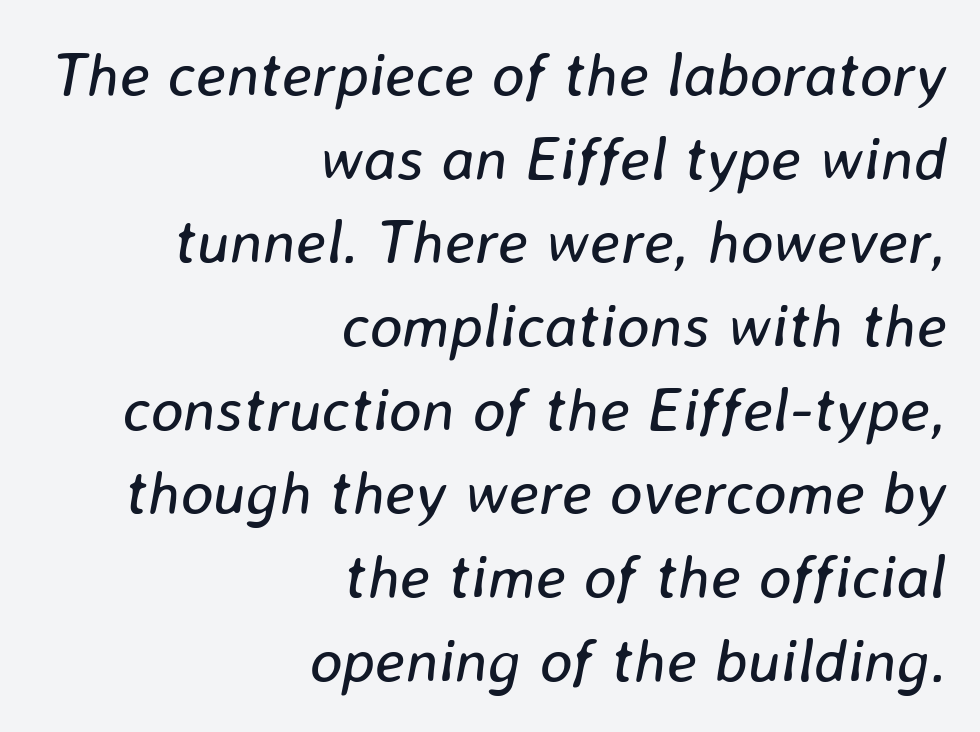
Characters follow at the spacing the type designer built in. Typeset ragged left — the right edge is the straight one. Weight: in the light-to-regular range. These lines sit exactly where default settings would place them. Underlining? Definitely not there. Proportional: the letters do not fall into vertical columns.
